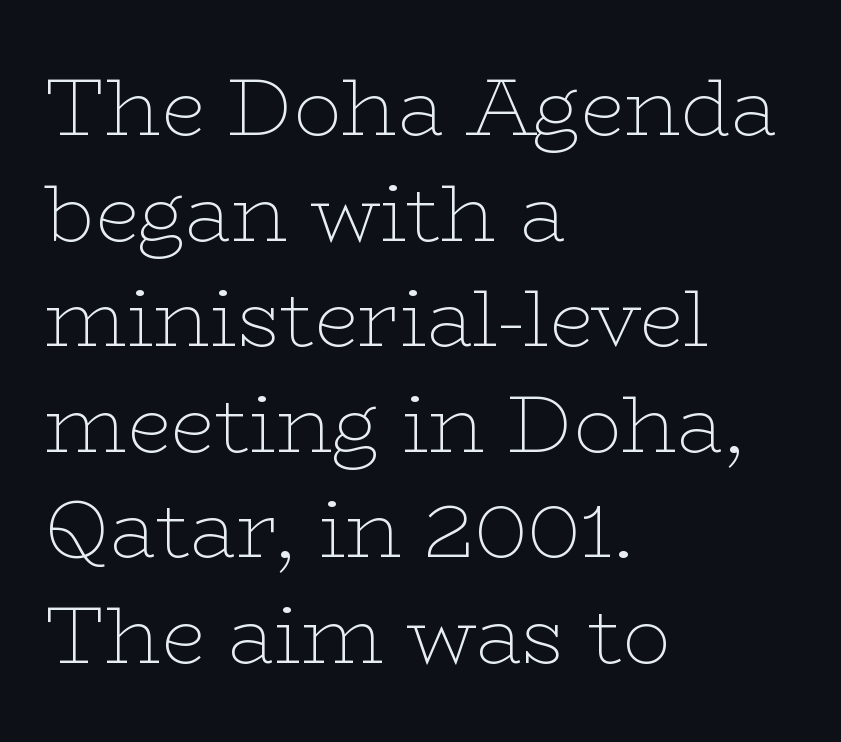
Rows of type keep a routine distance in the vertical direction. Posture: straight, roman, zero tilt. Just letters on the line, the space beneath them empty. The rag falls on the right side of this text block. A typesetter would call this proportional, since set widths differ per character. Here the glyphs are tracked normally, forming tight word shapes.
